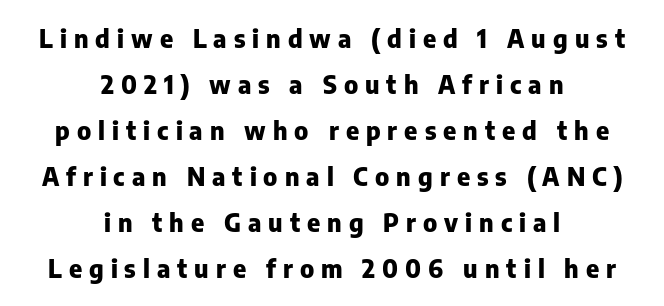
The image shows 25 px bold type, upright; set centered, line spacing 1.84x, unusually wide letter spacing (+0.28 em), not underlined.
